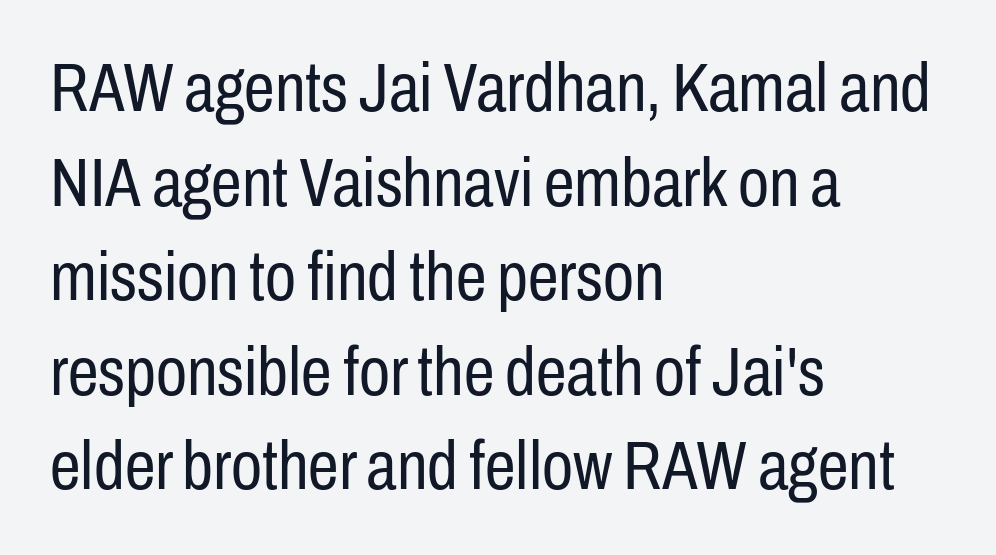
Each letter's strokes conclude bluntly, with no projecting serifs. The vertical gap from one line to the next is medium. This is not heavy type; no bold has been used. The setting favours the left margin, as ordinary paragraphs usually do.
